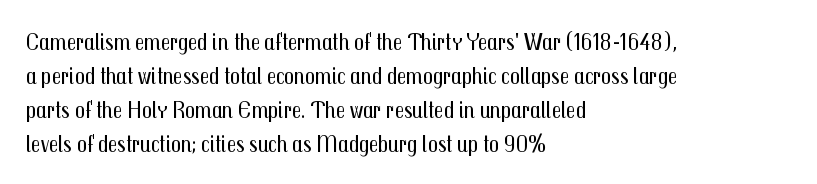
{"italic": "no", "bold": "no", "underline": "no", "align": "left", "line_spacing": "normal", "line_spacing_ratio": 1.41, "letter_spacing": "normal", "letter_spacing_em": 0.0, "glyph_px": 24}
